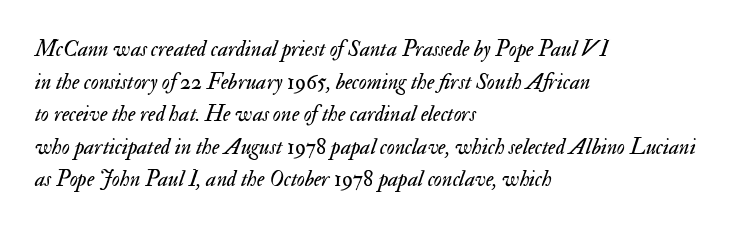
{"italic": "yes", "lean": "right", "slant_degrees": 17, "bold": "no", "underline": "no", "align": "left", "line_spacing": "normal", "line_spacing_ratio": 1.48, "letter_spacing": "normal", "letter_spacing_em": 0.0, "glyph_px": 22}
